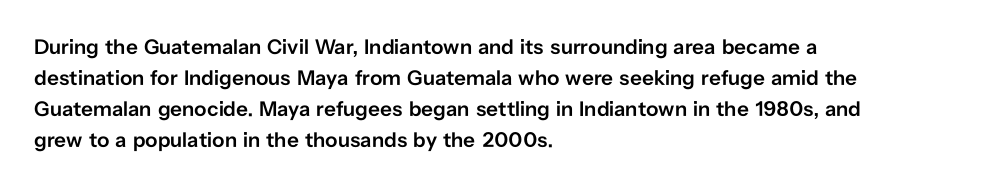
{"italic": "no", "bold": "semi", "underline": "no", "align": "left", "line_spacing": "normal", "line_spacing_ratio": 1.47, "letter_spacing": "normal", "letter_spacing_em": 0.0, "glyph_px": 21}
